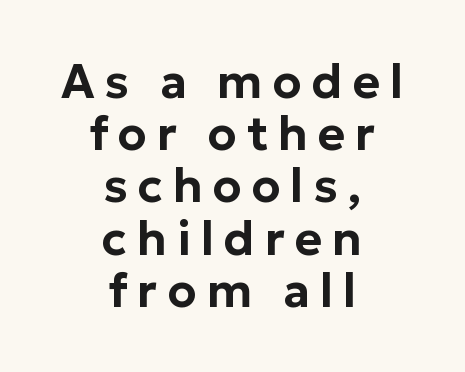
{"serif": "no", "italic": "no", "width": "normal", "stroke_contrast": "low", "x_height": "medium", "monospaced": "no", "underline": "no", "align": "center", "line_spacing": "tight", "line_spacing_ratio": 1.11, "letter_spacing": "wide", "letter_spacing_em": 0.21, "glyph_px": 47}
